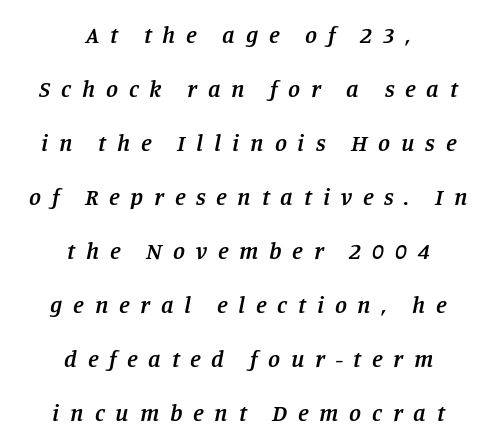
Q: Is the text bold? A: Semi-bold.
Q: Is the text italic (slanted)? A: Yes, it leans right by about 11 degrees.
Q: Is the text underlined? A: No.
Q: How is the paragraph aligned? A: Centered.
Q: Is the spacing between letters normal or unusually wide? A: Unusually wide.
Q: Is the spacing between lines tight, normal or loose? A: Loose.
